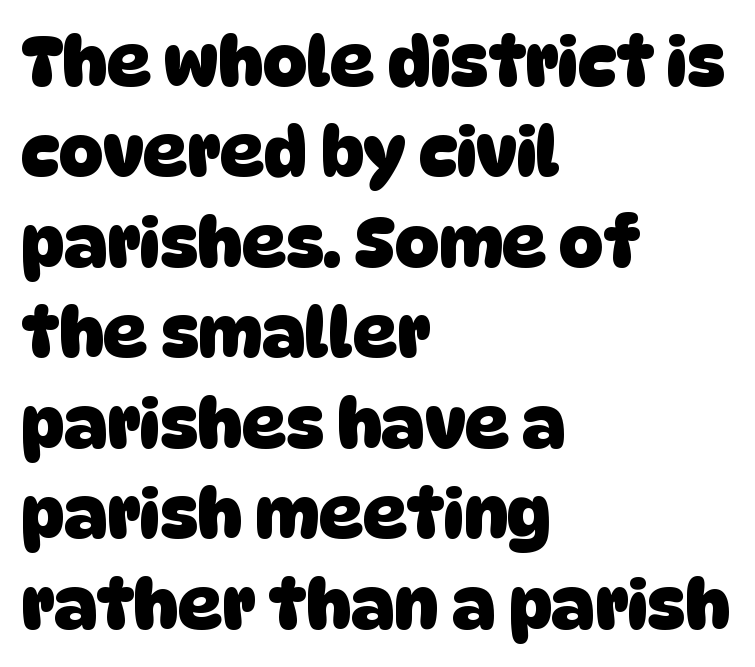
A typesetter would call this zero additional tracking. The paragraph has a hard left edge and a soft right edge. A full-strength bold gives these letters their thick strokes. Is this a fixed-width face? No — the glyphs have proportional, varying widths.
